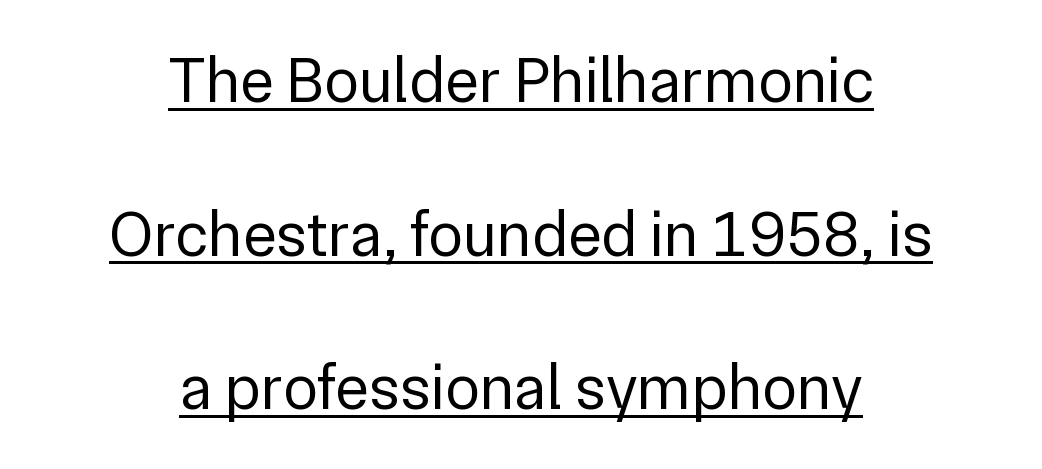
The line-height multiplier appears high, well above default. Typographically, this falls in the sans-serif category. The passage shown is underscored from start to finish. Nobody touched the tracking dial on this one.
